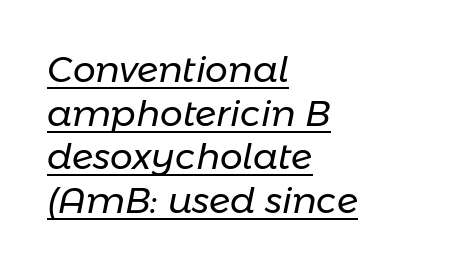
Q: Is the text bold? A: No.
Q: Is the text italic (slanted)? A: Yes, it leans right by about 11 degrees.
Q: Is the text underlined? A: Yes.
Q: How is the paragraph aligned? A: Left-aligned.
Q: Is the spacing between letters normal or unusually wide? A: Normal.
Q: Width (condensed, normal, or wide)? A: Normal.
Q: Stroke contrast? A: Low.
Q: x-height? A: Medium.
Q: Monospaced? A: No.
